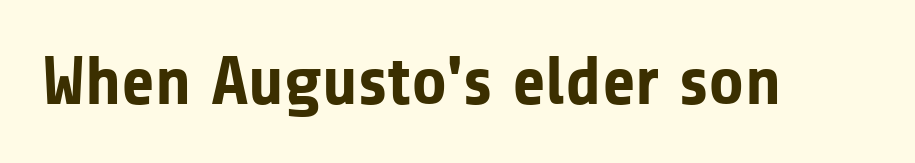
{"serif": "no", "italic": "no", "bold": "yes", "weight": "bold", "width": "normal", "stroke_contrast": "low", "x_height": "medium", "monospaced": "no", "underline": "no", "letter_spacing": "normal", "letter_spacing_em": 0.0, "glyph_px": 69}
